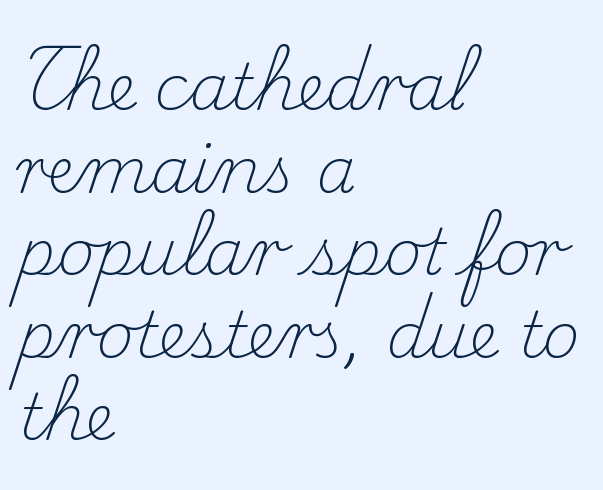
The image shows 64 px light serif type; set left-aligned, normal line spacing (1.29x), normal letter spacing, not underlined; medium stroke contrast and a small x-height.
